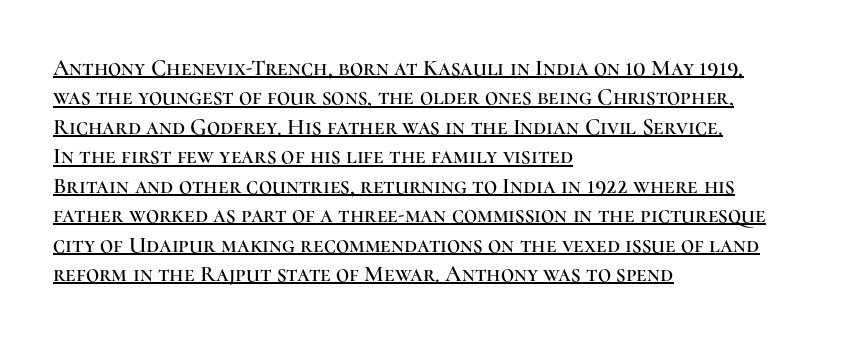
{"italic": "no", "underline": "yes", "align": "left", "line_spacing": "normal", "line_spacing_ratio": 1.28, "letter_spacing": "normal", "letter_spacing_em": 0.0, "glyph_px": 23}
